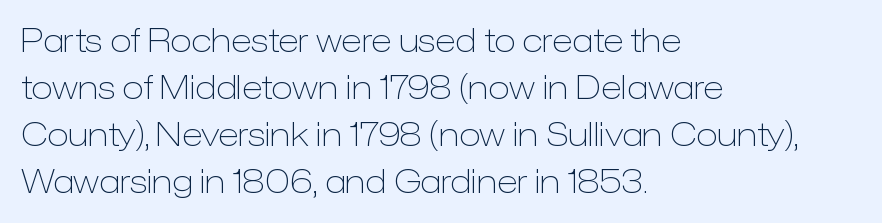
Vertical strokes here are truly vertical. Students, note that the glyphs here touch the page at normal intervals. The rendering uses natural spacing where letterforms have individual widths. Quick note: underline off. Letterform terminals end flat and unadorned throughout the passage.
